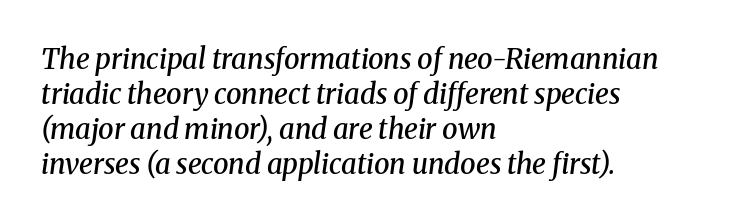
Q: Is the text bold? A: Semi-bold.
Q: Is the text italic (slanted)? A: Yes, it leans right by about 8 degrees.
Q: Is the typeface a serif or a sans-serif typeface? A: Serif.
Q: Is the text underlined? A: No.
Q: How is the paragraph aligned? A: Left-aligned.
Q: Is the spacing between letters normal or unusually wide? A: Normal.
Q: Is the spacing between lines tight, normal or loose? A: Normal.
Q: Width (condensed, normal, or wide)? A: Normal.
Q: Stroke contrast? A: Medium.
Q: x-height? A: Medium.
Q: Monospaced? A: No.
